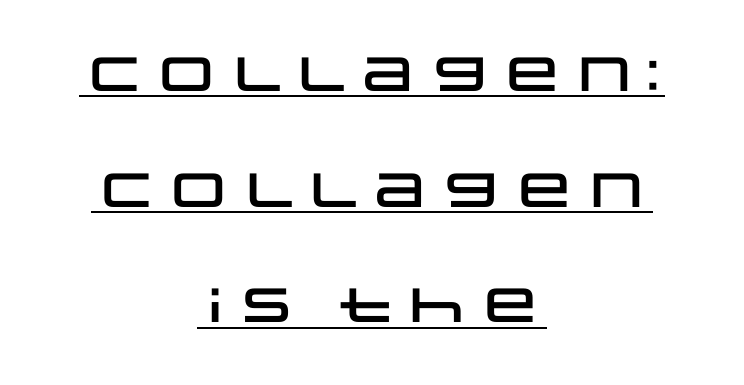
{"serif": "no", "italic": "no", "width": "wide", "stroke_contrast": "low", "x_height": "large", "monospaced": "no", "underline": "yes", "align": "center", "line_spacing": "loose", "line_spacing_ratio": 2.41, "letter_spacing": "normal", "letter_spacing_em": 0.0, "glyph_px": 48}
